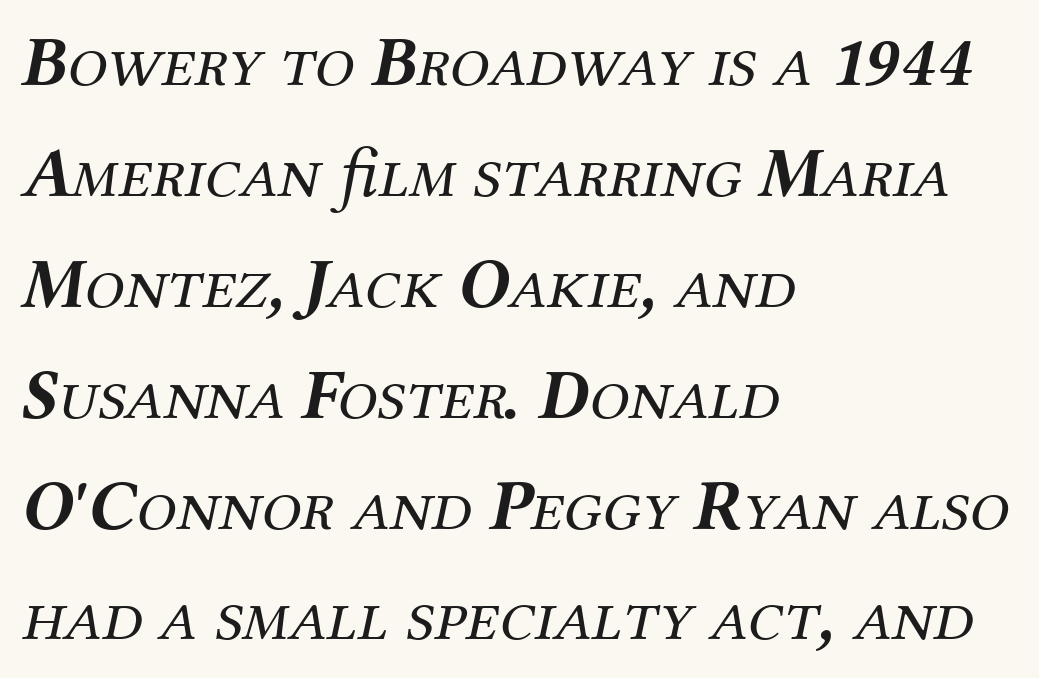
The image shows 72 px regular-weight serif type, italic (leaning right); set left-aligned, normal line spacing (1.54x), normal letter spacing, not underlined; medium stroke contrast and a medium x-height.
